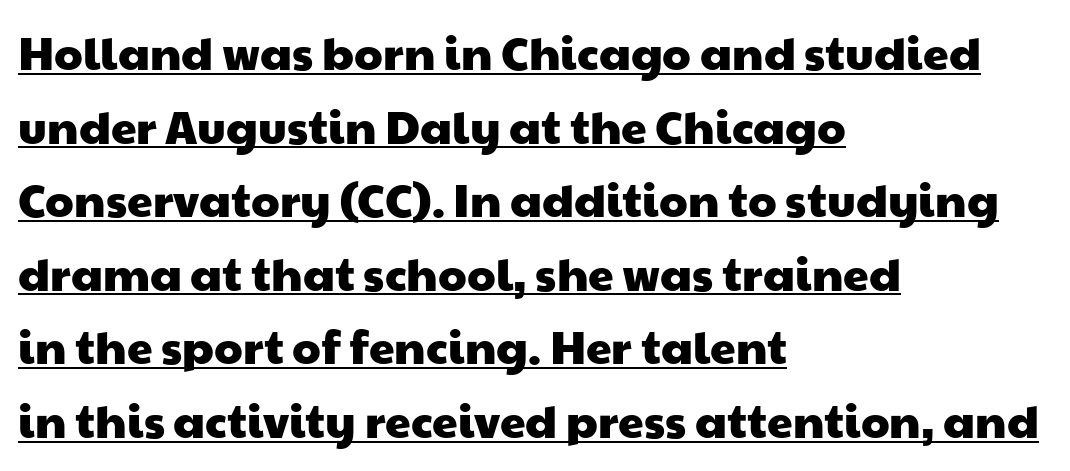
Q: Is the typeface a serif or a sans-serif typeface? A: Sans-serif.
Q: Is the text underlined? A: Yes.
Q: How is the paragraph aligned? A: Left-aligned.
Q: Is the spacing between letters normal or unusually wide? A: Normal.
Q: Is the spacing between lines tight, normal or loose? A: Normal.
Q: Width (condensed, normal, or wide)? A: Wide.
Q: Stroke contrast? A: Low.
Q: x-height? A: Medium.
Q: Monospaced? A: No.
